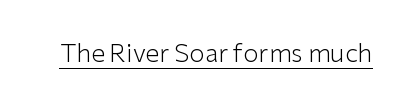
{"italic": "no", "bold": "no", "underline": "yes", "letter_spacing": "normal", "letter_spacing_em": 0.0, "glyph_px": 25}
